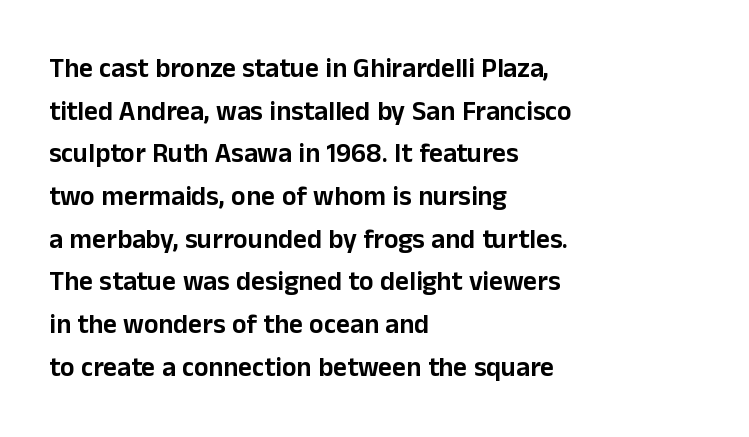
The words here are not underlined. Upright lettering throughout. This rendering leaves character spacing at its baseline value. These lines stack with their left ends in a neat column. Vertical spacing — default.
